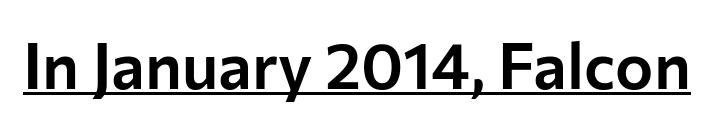
Q: Is the text italic (slanted)? A: No, it is upright.
Q: Is the typeface a serif or a sans-serif typeface? A: Sans-serif.
Q: Is the text underlined? A: Yes.
Q: Is the spacing between letters normal or unusually wide? A: Normal.
Q: Width (condensed, normal, or wide)? A: Normal.
Q: Stroke contrast? A: Low.
Q: x-height? A: Medium.
Q: Monospaced? A: No.
